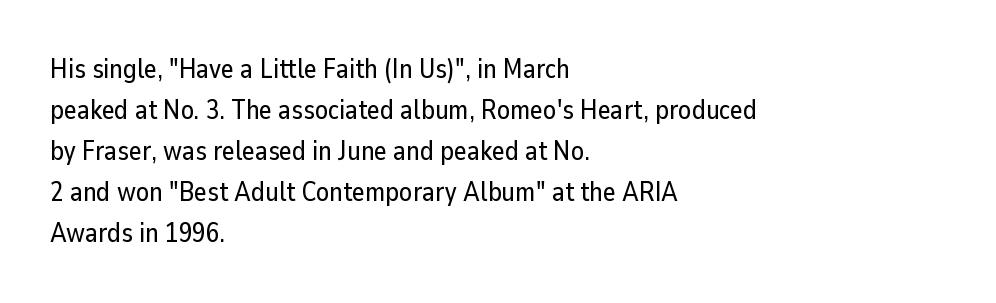
Underlining? Definitely not there. The passage shown stacks its lines at a standard gap. Tall strokes in this sample are plumb rather than angled. Is the block centered? No — it sits flush against the left margin.
